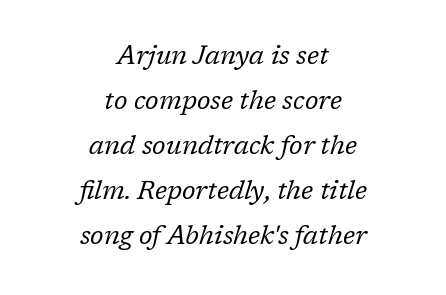
One-word summary of the alignment: center. The letterforms sit shoulder to shoulder at normal distance. Emphasis-style slanted type is in use. The foot of each line stays bare and open.
